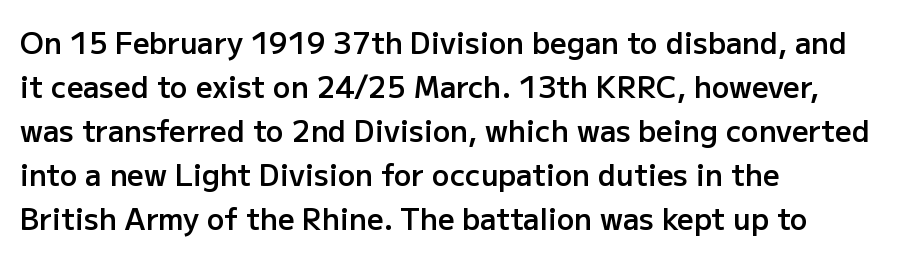
{"serif": "no", "italic": "no", "bold": "semi", "weight": "semibold", "width": "normal", "stroke_contrast": "low", "x_height": "medium", "monospaced": "no", "underline": "no", "align": "left", "line_spacing": "normal", "line_spacing_ratio": 1.52, "letter_spacing": "normal", "letter_spacing_em": 0.0, "glyph_px": 29}
